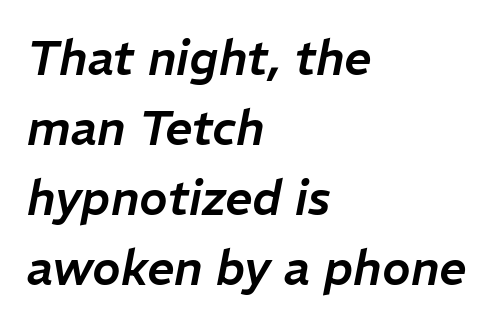
Varying glyph widths throughout — classic text-font behaviour. Students, observe: this is what conventionally led text looks like. Nothing unusual about the tracking: characters are spaced as the font intends. Notice how the stems are inclined rather than vertical — that's the hallmark of italics. Does the copy run flush right? No — it runs flush left.
